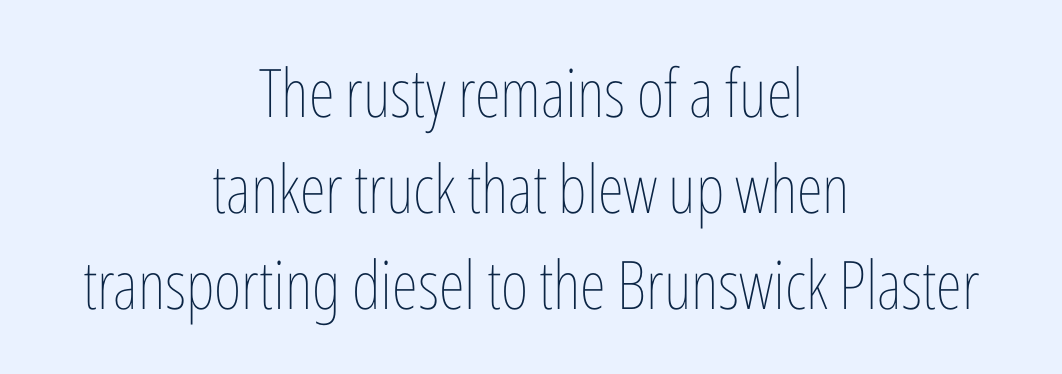
{"italic": "no", "bold": "no", "weight": "thin", "width": "condensed", "stroke_contrast": "low", "x_height": "medium", "monospaced": "no", "underline": "no", "align": "center", "line_spacing": "normal", "line_spacing_ratio": 1.43, "letter_spacing": "normal", "letter_spacing_em": 0.0, "glyph_px": 67}
